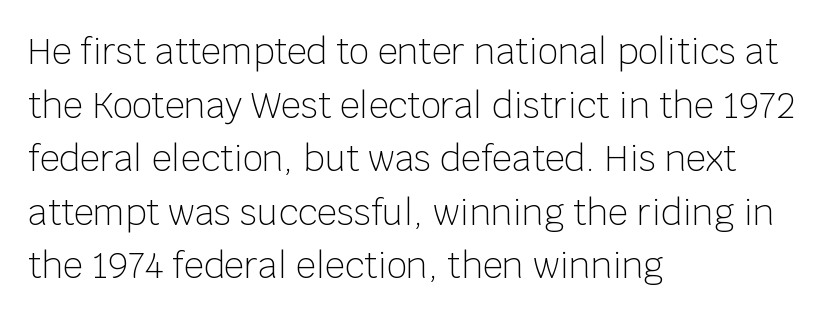
The image shows 35 px light sans-serif type, upright; set left-aligned, normal line spacing (1.53x), normal letter spacing, not underlined; low stroke contrast and a large x-height.
